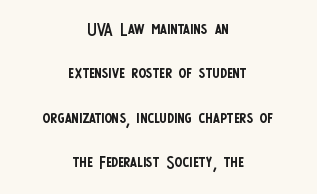
{"italic": "no", "bold": "no", "underline": "no", "align": "center", "line_spacing": "loose", "line_spacing_ratio": 1.93, "letter_spacing": "normal", "letter_spacing_em": 0.0, "glyph_px": 23}
